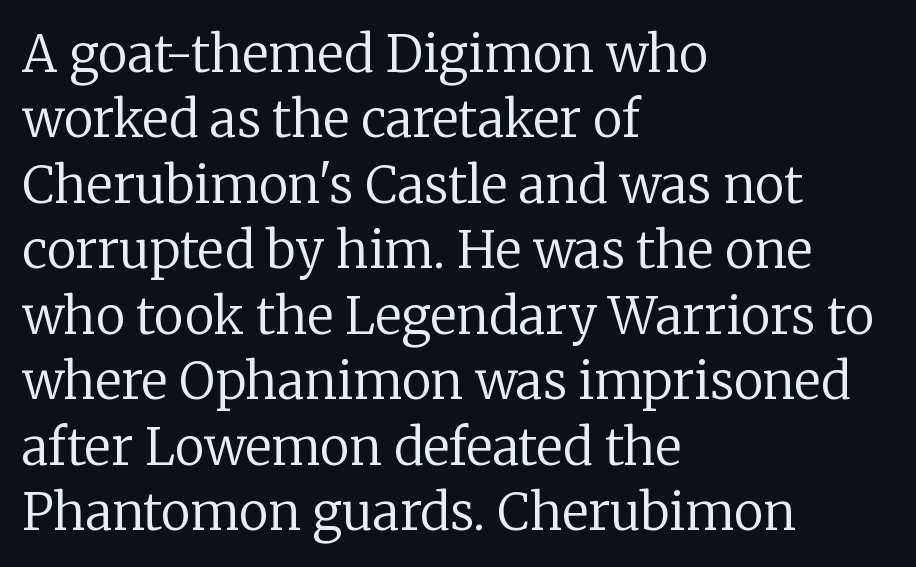
Is the letter spacing exaggerated? No — it looks like the ordinary default. Vertical strokes here are truly vertical. Summary of weight: not heavy and not bold. Leading matches the norm, producing a regular column. In terms of letterform style, serifs are clearly present. Horizontally, the lines are justified to the leading edge only.
